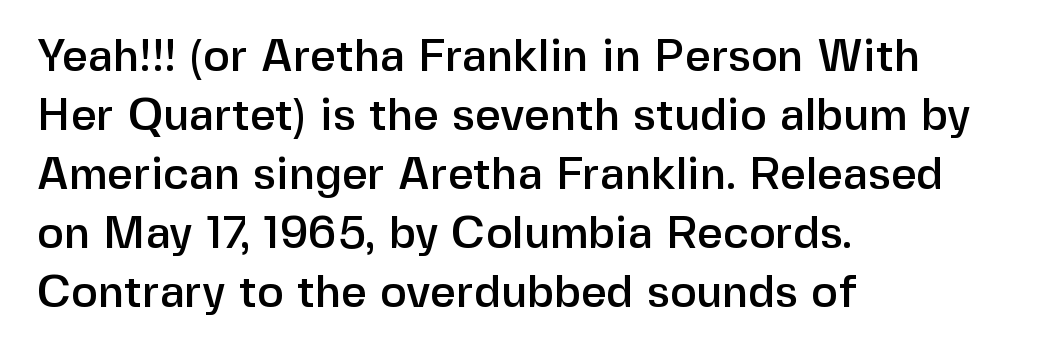
Q: Is the text italic (slanted)? A: No, it is upright.
Q: Is the typeface a serif or a sans-serif typeface? A: Sans-serif.
Q: Is the text underlined? A: No.
Q: How is the paragraph aligned? A: Left-aligned.
Q: Is the spacing between letters normal or unusually wide? A: Normal.
Q: Is the spacing between lines tight, normal or loose? A: Normal.
Q: Width (condensed, normal, or wide)? A: Normal.
Q: Stroke contrast? A: Low.
Q: x-height? A: Medium.
Q: Monospaced? A: No.
